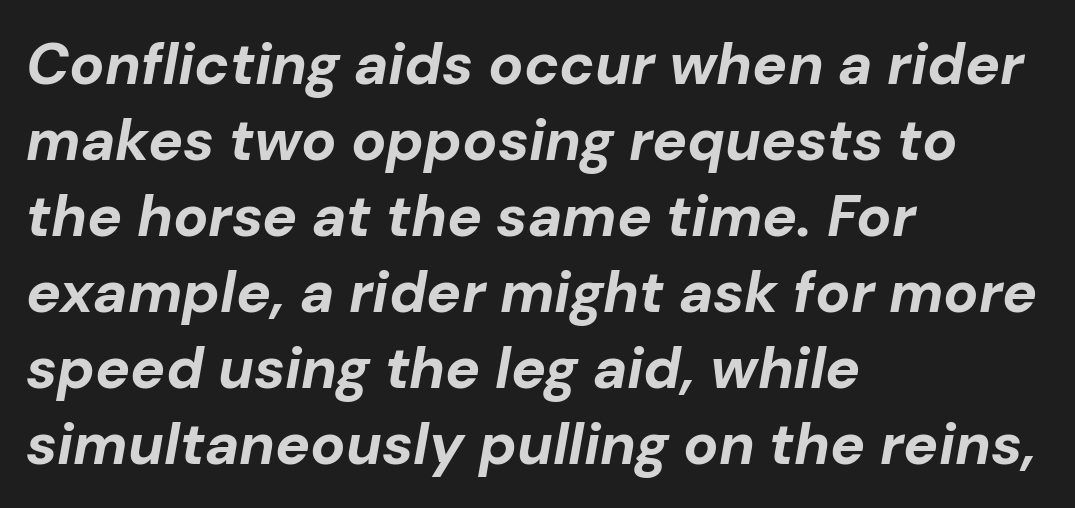
The image shows 58 px bold type, italic (leaning right); set left-aligned, normal line spacing (1.31x), normal letter spacing, not underlined; low stroke contrast and a medium x-height.
